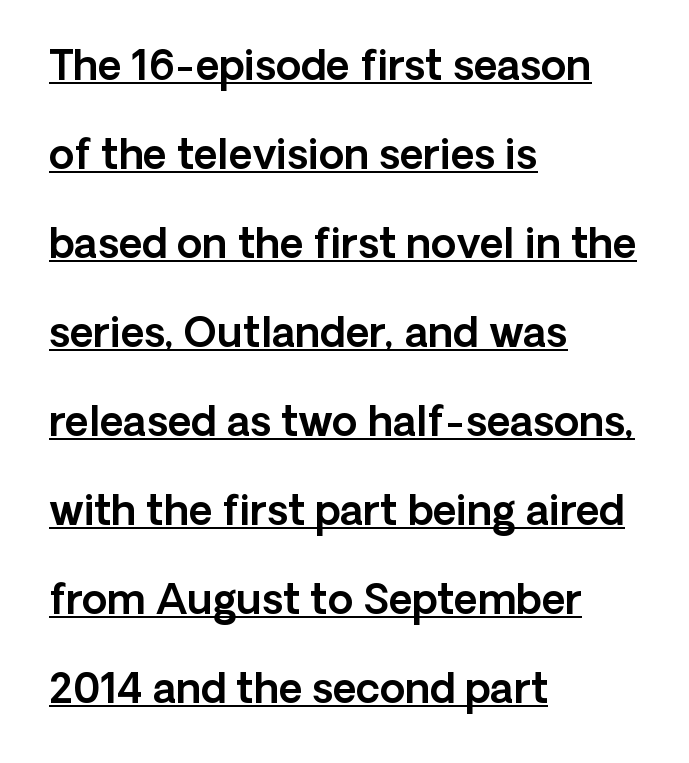
The image shows 41 px sans-serif type, upright; set left-aligned, loose line spacing (2.17x), normal letter spacing, underlined; a medium x-height.
